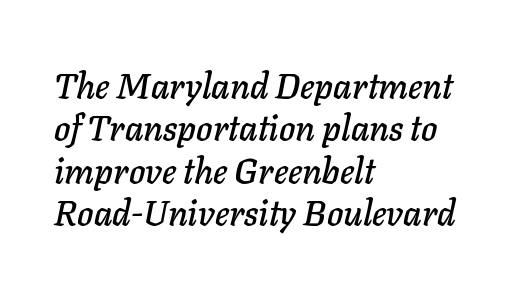
Q: Is the text italic (slanted)? A: Yes, it leans right by about 11 degrees.
Q: Is the text underlined? A: No.
Q: How is the paragraph aligned? A: Left-aligned.
Q: Is the spacing between letters normal or unusually wide? A: Normal.
Q: Width (condensed, normal, or wide)? A: Normal.
Q: Stroke contrast? A: Low.
Q: x-height? A: Medium.
Q: Monospaced? A: No.
